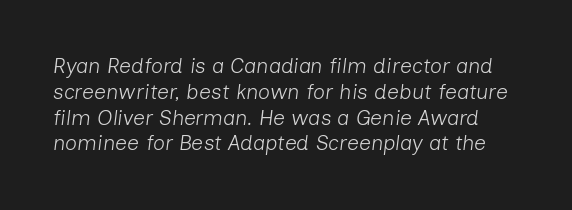
The image shows 21 px text type, italic (leaning right); set line spacing 1.23x, normal letter spacing, not underlined.
